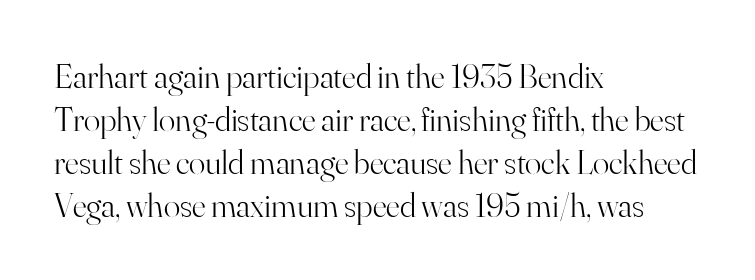
The image shows 34 px light serif type, upright; set left-aligned, normal line spacing (1.26x), normal letter spacing, not underlined; high stroke contrast and a small x-height.
